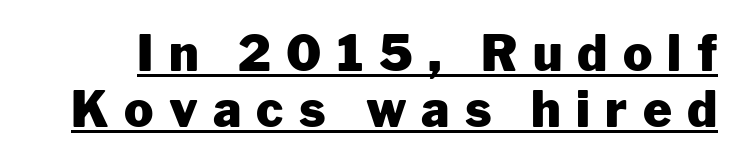
You can see a thin bar hugging the bottom of the glyphs. Spacing verdict: proportional, widths tailored to each character. Upright lettering throughout. Tracking here is generous; glyphs stand well apart from one another.
